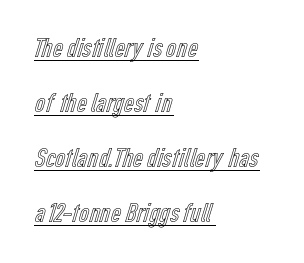
The image shows 28 px condensed type; set left-aligned, loose line spacing (1.97x), normal letter spacing, underlined; a medium x-height.
